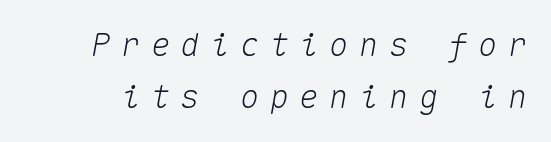
The specimen reads as italic at a glance. The space beneath each line is pristine and unruled. Students, note that the glyphs here are deliberately spaced far apart. Interline gaps are of average width in this sample. The passage shown is typed in a monospace face where columns stay perfectly aligned.
